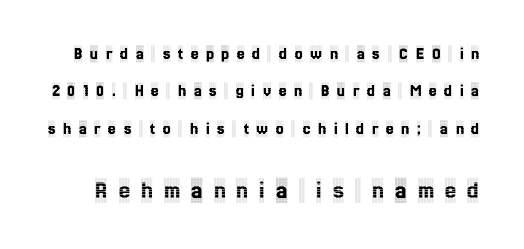
Posture: vertical. Spacing between characters has been opened up far beyond the box default. Just letters on the line, the space beneath them empty. Here the second block reads like a headline and the first like body copy. Airy leading.
